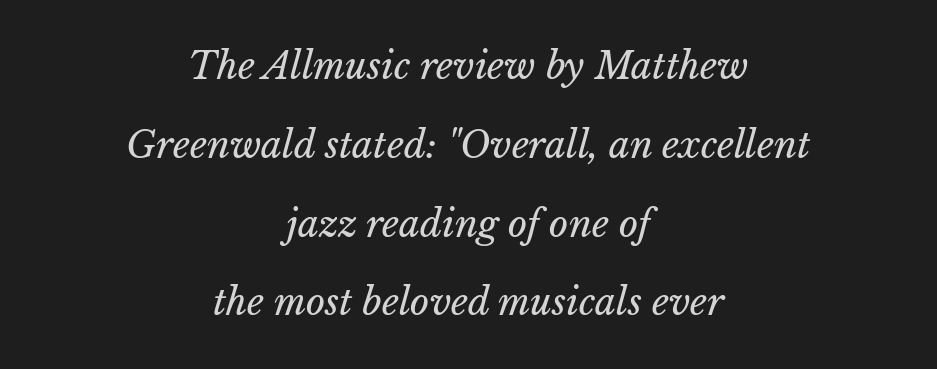
Q: Is the text bold? A: No.
Q: Is the text underlined? A: No.
Q: How is the paragraph aligned? A: Centered.
Q: Is the spacing between letters normal or unusually wide? A: Normal.
Q: Is the spacing between lines tight, normal or loose? A: Loose.
Q: Width (condensed, normal, or wide)? A: Normal.
Q: Stroke contrast? A: Low.
Q: x-height? A: Medium.
Q: Monospaced? A: No.
